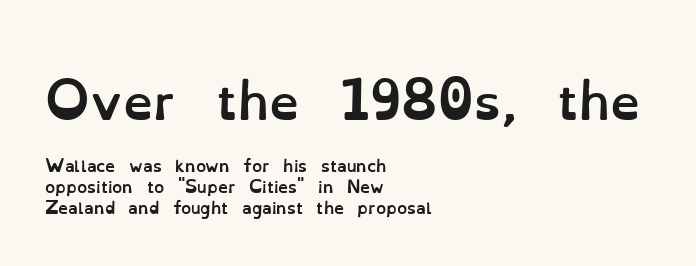
These two chunks differ in scale, with the top chunk taking the larger measure. Regular leading. The space beneath each line is pristine and unruled. The paragraph shown leans on its left margin. This sample has the flowing, uneven cadence of proportional lettering. Posture: straight, roman, zero tilt.
